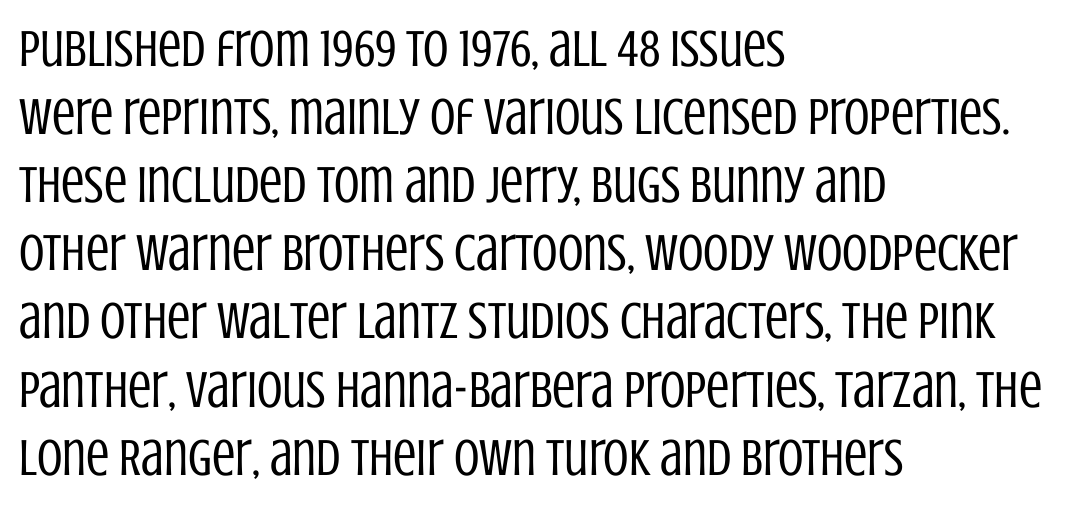
{"serif": "no", "italic": "no", "bold": "no", "weight": "regular", "width": "condensed", "stroke_contrast": "low", "x_height": "large", "monospaced": "no", "underline": "no", "align": "left", "line_spacing": "normal", "line_spacing_ratio": 1.31, "letter_spacing": "normal", "letter_spacing_em": 0.0, "glyph_px": 52}
